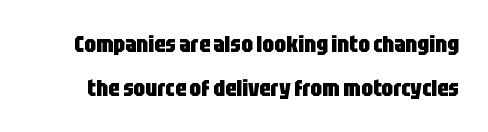
{"italic": "no", "bold": "yes", "underline": "no", "line_spacing": "loose", "line_spacing_ratio": 1.91, "letter_spacing": "normal", "letter_spacing_em": 0.0, "glyph_px": 23}
